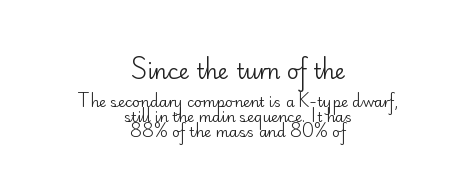
The image shows 21 px text type, upright; set centered, tight line spacing (1.07x), normal letter spacing, not underlined; the first (top) block is 1.5x larger.
